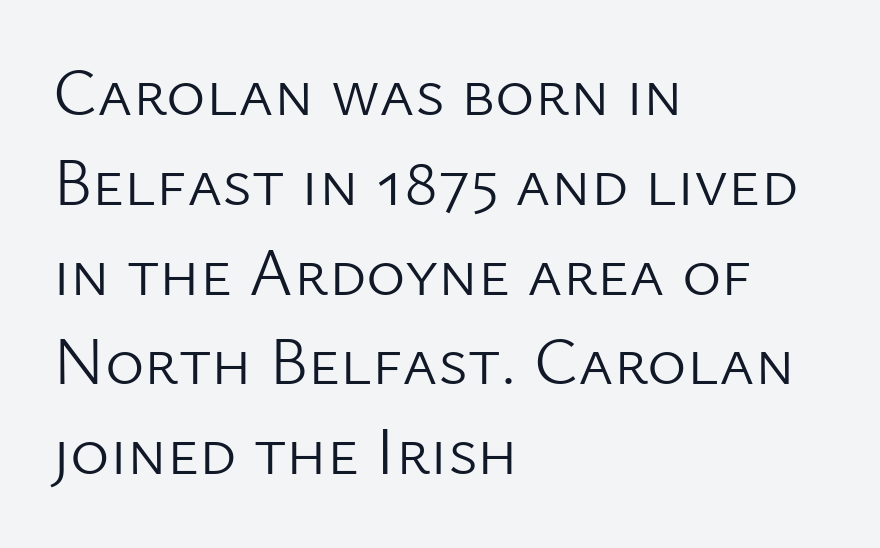
Q: Is the text bold? A: No.
Q: Is the text italic (slanted)? A: No, it is upright.
Q: Is the typeface a serif or a sans-serif typeface? A: Sans-serif.
Q: Is the text underlined? A: No.
Q: How is the paragraph aligned? A: Left-aligned.
Q: Is the spacing between letters normal or unusually wide? A: Normal.
Q: Is the spacing between lines tight, normal or loose? A: Normal.
Q: Width (condensed, normal, or wide)? A: Normal.
Q: Stroke contrast? A: Low.
Q: x-height? A: Medium.
Q: Monospaced? A: No.
